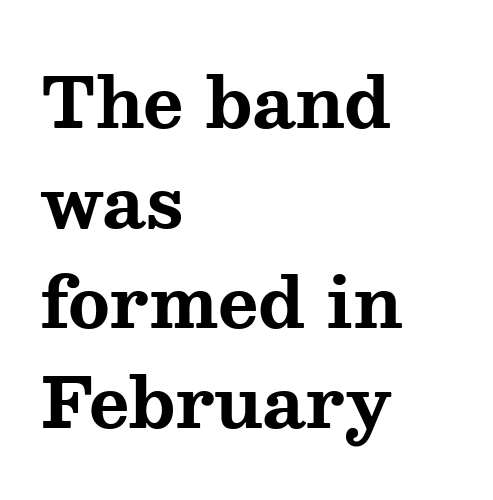
Q: Is the text bold? A: Yes.
Q: Is the text italic (slanted)? A: No, it is upright.
Q: Is the typeface a serif or a sans-serif typeface? A: Serif.
Q: Is the text underlined? A: No.
Q: How is the paragraph aligned? A: Left-aligned.
Q: Is the spacing between letters normal or unusually wide? A: Normal.
Q: Is the spacing between lines tight, normal or loose? A: Normal.
Q: Width (condensed, normal, or wide)? A: Wide.
Q: Stroke contrast? A: Medium.
Q: x-height? A: Medium.
Q: Monospaced? A: No.
